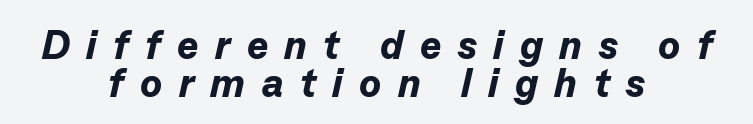
The face used here has a pronounced slope to its letters. Each letter keeps its own natural width here, so spacing adapts to shape. Caption: multi-line text, centered on the measure. Honestly, there is no underline to notice here at all.
